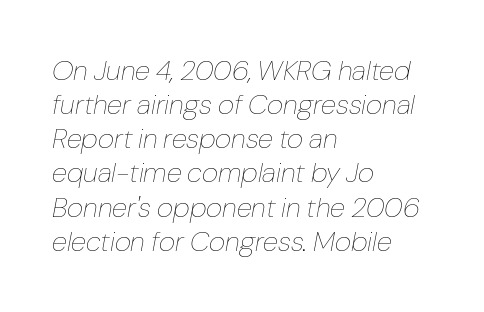
Casual observation: everything's shoved over to the left. Plain, unruled lines of type. Standard letterfit; no display-style spreading of the glyphs. Italic: yes, the glyphs are oblique. Spacing verdict: proportional, widths tailored to each character. No chunkiness to these letters — they're not bold.
